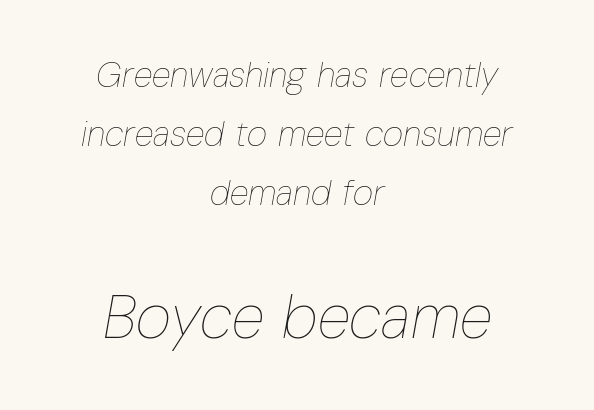
{"italic": "yes", "lean": "right", "slant_degrees": 10, "bold": "no", "weight": "thin", "width": "condensed", "stroke_contrast": "low", "x_height": "medium", "monospaced": "no", "underline": "no", "align": "center", "line_spacing": "normal", "line_spacing_ratio": 1.68, "letter_spacing": "normal", "letter_spacing_em": 0.0, "larger_block": "second", "size_ratio": 1.74, "glyph_px": 61}
